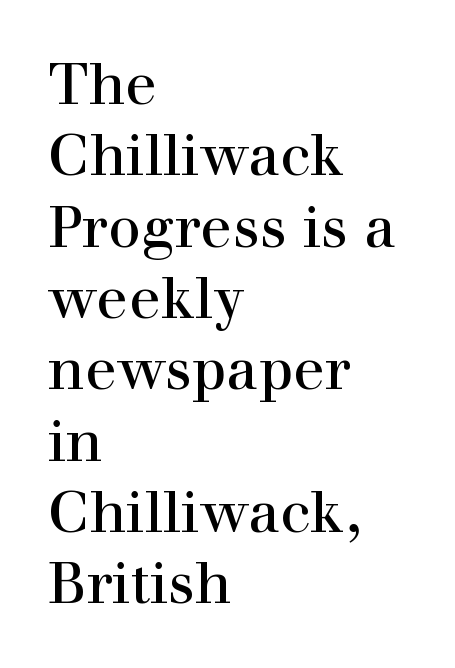
{"serif": "yes", "italic": "no", "bold": "no", "weight": "regular", "width": "normal", "stroke_contrast": "high", "x_height": "medium", "monospaced": "no", "underline": "no", "align": "left", "line_spacing_ratio": 1.23, "letter_spacing": "normal", "letter_spacing_em": 0.0, "glyph_px": 58}
